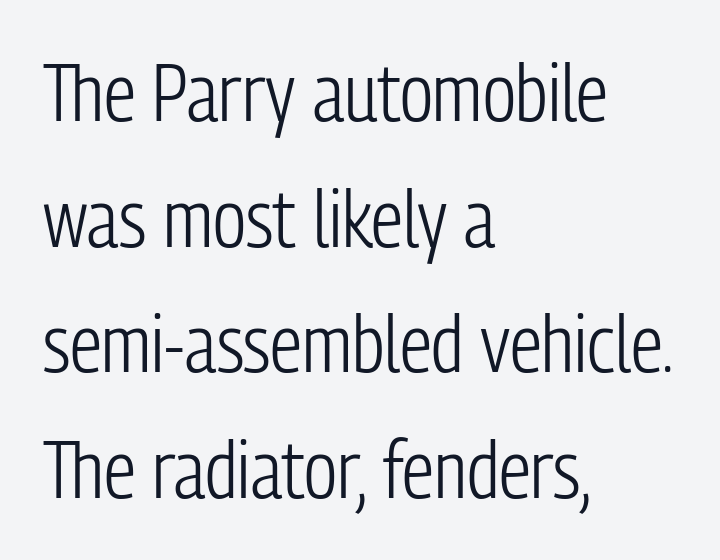
The rag falls on the right side of this text block. You could not count columns in this text — the font is proportionally spaced. Nobody drew a line under any word here. In terms of letterspacing, this is plain default setting.
